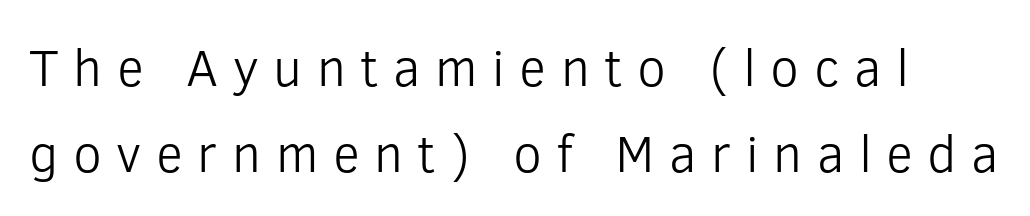
What stands out about the letter spacing? Its width — letters are far apart. Baseline-to-baseline distance is the conventional proportion of letter height. The lettering holds an erect, upright posture throughout. The words here are not underlined. Do the characters align in a grid? No, the font is proportional. Stem width sits at or under what a default text font uses.
